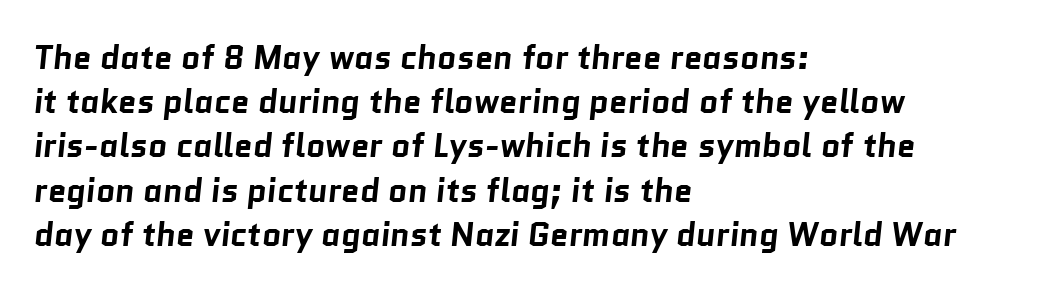
Each new line begins a customary step beneath the previous one. Is this a sans? Yes — the strokes have no serifs. This rendering features lettering with no underline. Teacher's note: observe the even left margin — that is flush-left alignment. The line texture is even and compact thanks to regular tracking.
